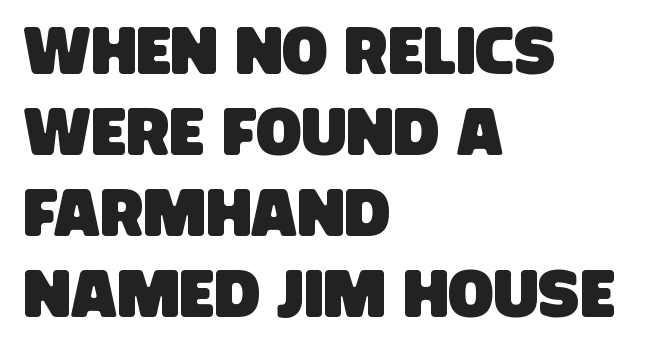
Q: Is the typeface a serif or a sans-serif typeface? A: Sans-serif.
Q: Is the text underlined? A: No.
Q: How is the paragraph aligned? A: Left-aligned.
Q: Is the spacing between letters normal or unusually wide? A: Normal.
Q: Width (condensed, normal, or wide)? A: Condensed.
Q: Stroke contrast? A: Low.
Q: x-height? A: Large.
Q: Monospaced? A: No.
